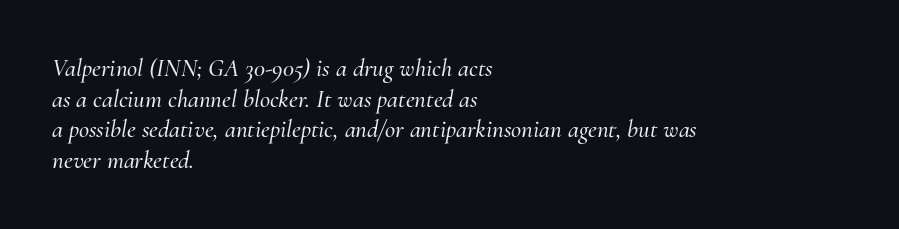
{"italic": "yes", "lean": "right", "slant_degrees": 10, "underline": "no", "align": "left", "line_spacing_ratio": 1.23, "letter_spacing": "normal", "letter_spacing_em": 0.0, "glyph_px": 25}
